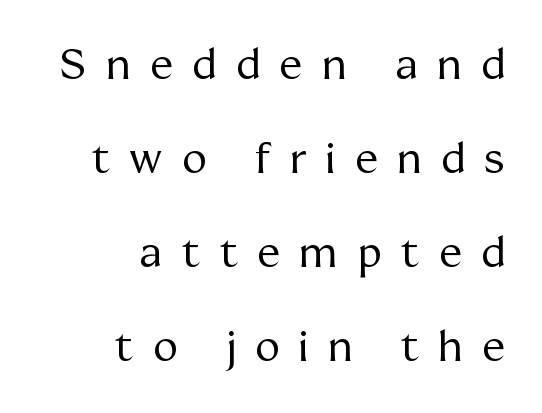
The image shows 42 px regular-weight serif type, upright; set right-aligned, loose line spacing (2.24x), unusually wide letter spacing (+0.47 em), not underlined; medium stroke contrast and a medium x-height.
